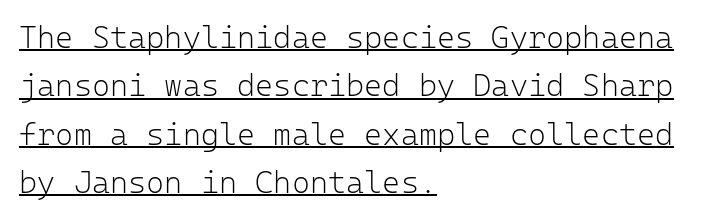
The space between consecutive lines is moderate. Horizontal alignment here is leftward, the default for most running prose. The rendering shows plain stroke endings on the letterforms — a sans-serif design. The glyphs are accompanied by a horizontal stroke just below them. Think standard paragraph weight, or any step lighter than that.
